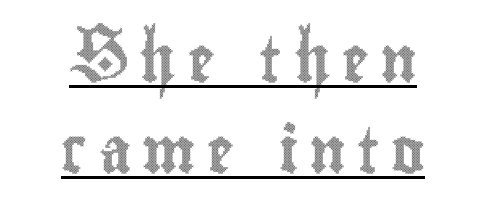
{"italic": "no", "width": "condensed", "x_height": "small", "monospaced": "no", "underline": "yes", "align": "center", "line_spacing": "loose", "line_spacing_ratio": 2.03, "letter_spacing": "wide", "letter_spacing_em": 0.26, "glyph_px": 45}
